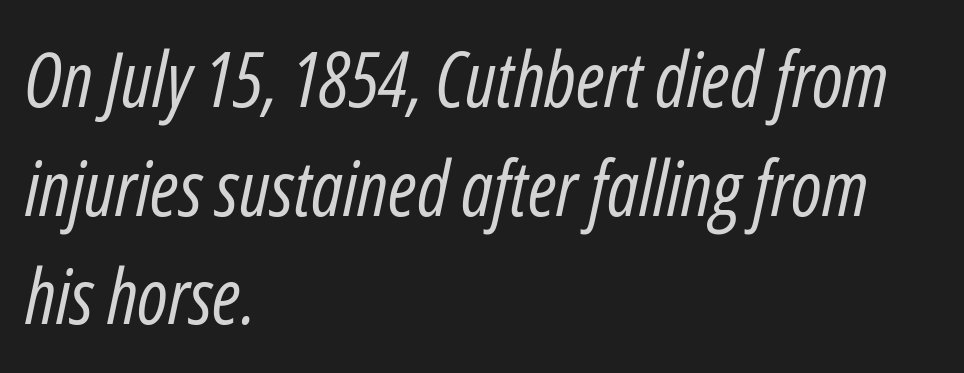
The image shows 76 px regular-weight, condensed type, italic (leaning right); set left-aligned, normal line spacing (1.43x), normal letter spacing, not underlined; low stroke contrast and a medium x-height.
